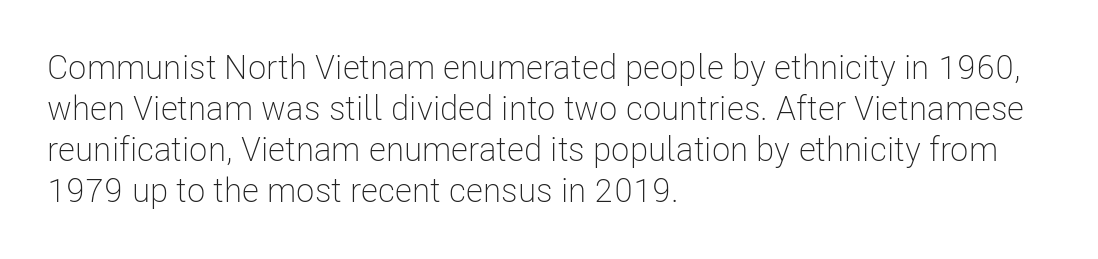
Horizontally, the lines are justified to the leading edge only. Do the characters align in a grid? No, the font is proportional. The space directly below the letters is spotless. This is sans-serif lettering, the kind often seen on screens and signage.
